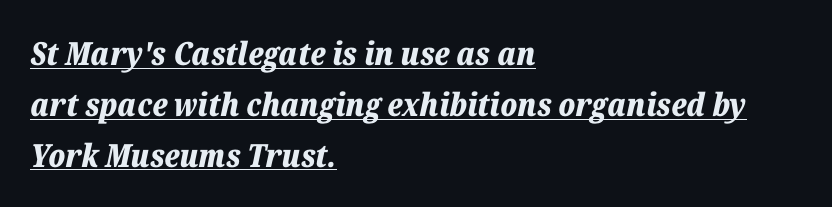
Q: Is the text bold? A: Yes.
Q: Is the text italic (slanted)? A: Yes, it leans right by about 12 degrees.
Q: Is the text underlined? A: Yes.
Q: How is the paragraph aligned? A: Left-aligned.
Q: Is the spacing between letters normal or unusually wide? A: Normal.
Q: Is the spacing between lines tight, normal or loose? A: Normal.
Q: Width (condensed, normal, or wide)? A: Normal.
Q: Stroke contrast? A: Low.
Q: x-height? A: Medium.
Q: Monospaced? A: No.
